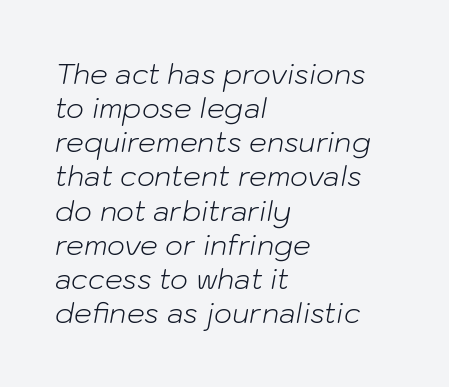
Q: Is the text bold? A: No.
Q: Is the text italic (slanted)? A: Yes, it leans right by about 10 degrees.
Q: Is the text underlined? A: No.
Q: How is the paragraph aligned? A: Left-aligned.
Q: Is the spacing between letters normal or unusually wide? A: Normal.
Q: Width (condensed, normal, or wide)? A: Normal.
Q: Stroke contrast? A: Low.
Q: x-height? A: Medium.
Q: Monospaced? A: No.
